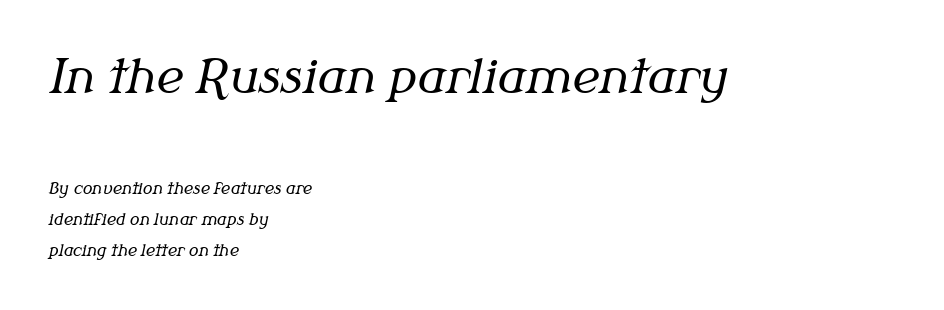
{"serif": "yes", "italic": "yes", "lean": "right", "slant_degrees": 12, "bold": "no", "weight": "regular", "width": "normal", "stroke_contrast": "medium", "x_height": "medium", "monospaced": "no", "underline": "no", "align": "left", "line_spacing": "loose", "line_spacing_ratio": 1.96, "letter_spacing": "normal", "letter_spacing_em": 0.0, "larger_block": "first", "size_ratio": 2.94, "glyph_px": 47}
